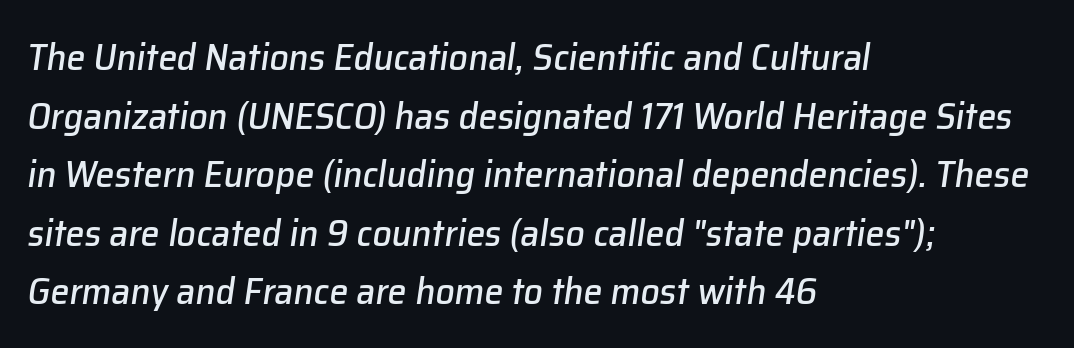
Q: Is the text italic (slanted)? A: Yes, it leans right by about 8 degrees.
Q: Is the text underlined? A: No.
Q: How is the paragraph aligned? A: Left-aligned.
Q: Is the spacing between letters normal or unusually wide? A: Normal.
Q: Is the spacing between lines tight, normal or loose? A: Normal.
Q: Width (condensed, normal, or wide)? A: Normal.
Q: Stroke contrast? A: Low.
Q: x-height? A: Medium.
Q: Monospaced? A: No.
